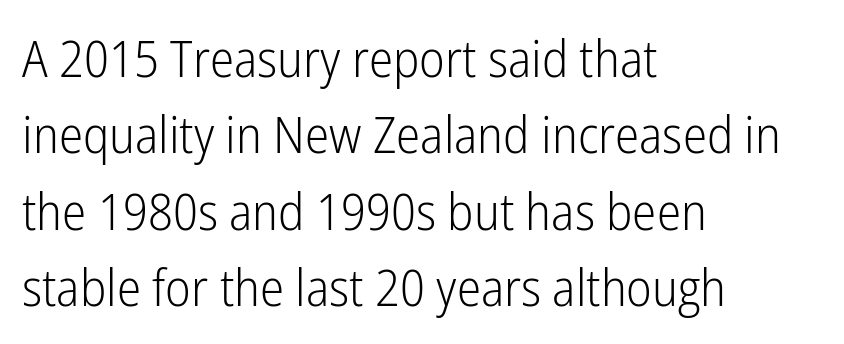
{"serif": "no", "italic": "no", "bold": "no", "weight": "light", "width": "condensed", "stroke_contrast": "low", "x_height": "medium", "monospaced": "no", "underline": "no", "align": "left", "line_spacing": "normal", "line_spacing_ratio": 1.5, "letter_spacing": "normal", "letter_spacing_em": 0.0, "glyph_px": 51}
